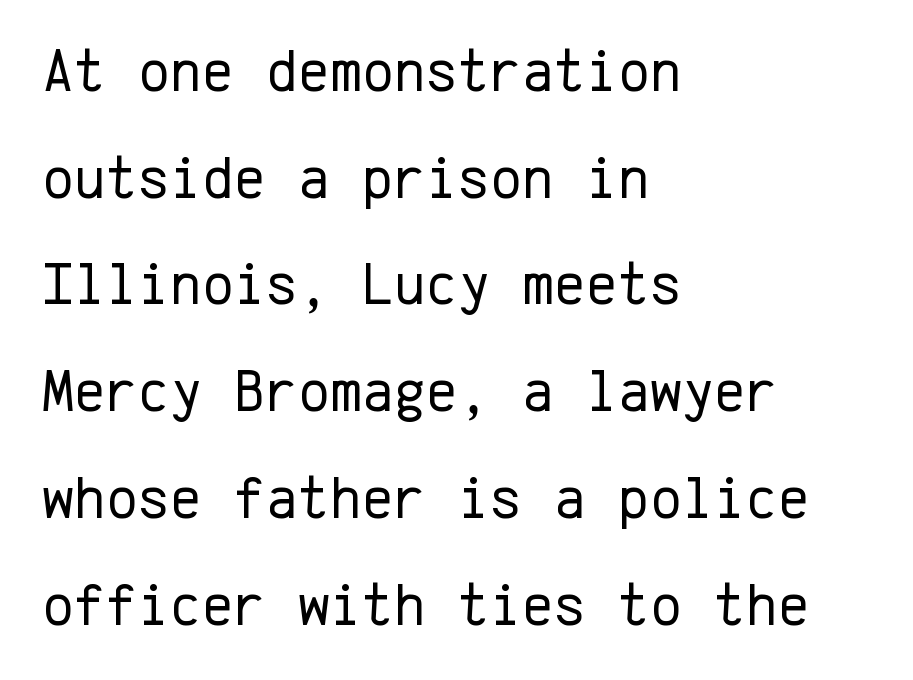
Q: Is the text bold? A: No.
Q: Is the text italic (slanted)? A: No, it is upright.
Q: Is the typeface a serif or a sans-serif typeface? A: Sans-serif.
Q: Is the text underlined? A: No.
Q: How is the paragraph aligned? A: Left-aligned.
Q: Is the spacing between letters normal or unusually wide? A: Normal.
Q: Width (condensed, normal, or wide)? A: Normal.
Q: Stroke contrast? A: Low.
Q: x-height? A: Medium.
Q: Monospaced? A: Yes.
